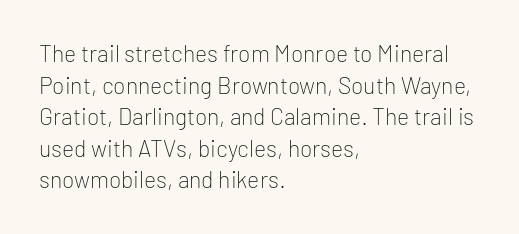
{"italic": "no", "bold": "no", "underline": "no", "align": "left", "line_spacing": "normal", "line_spacing_ratio": 1.37, "letter_spacing": "normal", "letter_spacing_em": 0.0, "glyph_px": 23}
